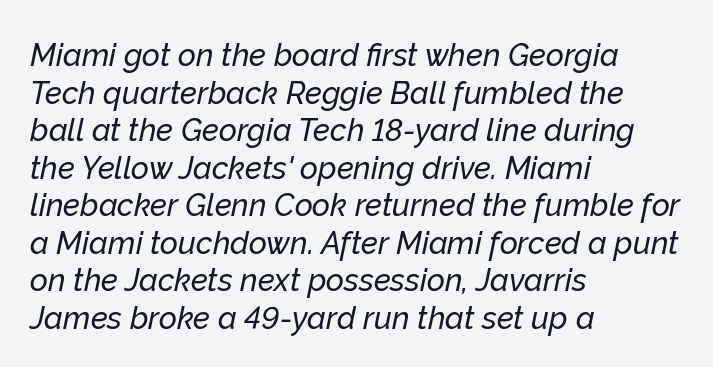
You could not count columns in this text — the font is proportionally spaced. The words here are not underlined. Where is the straight margin? On the left. The face used here is rendered with its standard letterfit.
